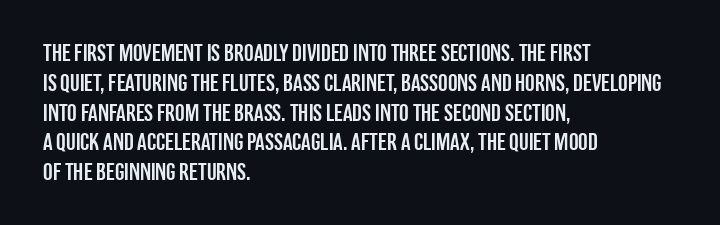
{"italic": "no", "underline": "no", "align": "left", "line_spacing_ratio": 1.24, "letter_spacing": "normal", "letter_spacing_em": 0.0, "glyph_px": 24}
